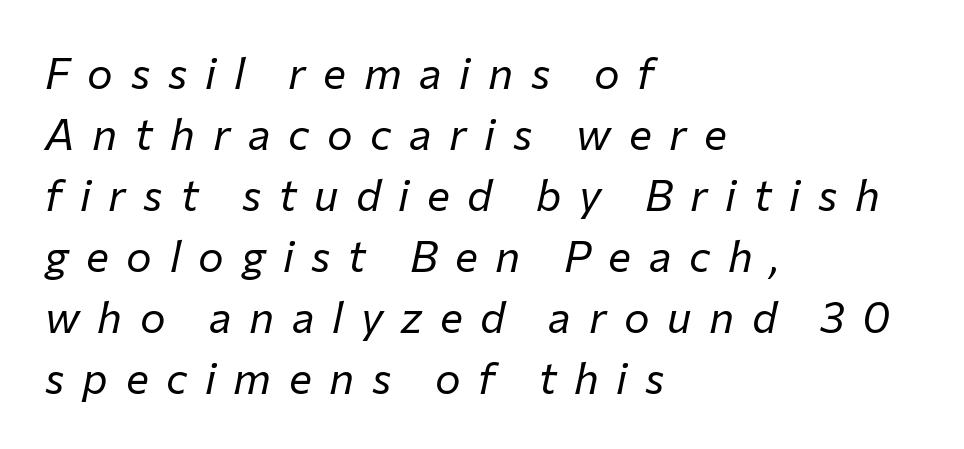
{"italic": "yes", "lean": "right", "slant_degrees": 12, "bold": "no", "weight": "regular", "width": "normal", "stroke_contrast": "low", "x_height": "medium", "monospaced": "no", "underline": "no", "align": "left", "line_spacing": "normal", "line_spacing_ratio": 1.42, "letter_spacing": "wide", "letter_spacing_em": 0.41, "glyph_px": 43}
